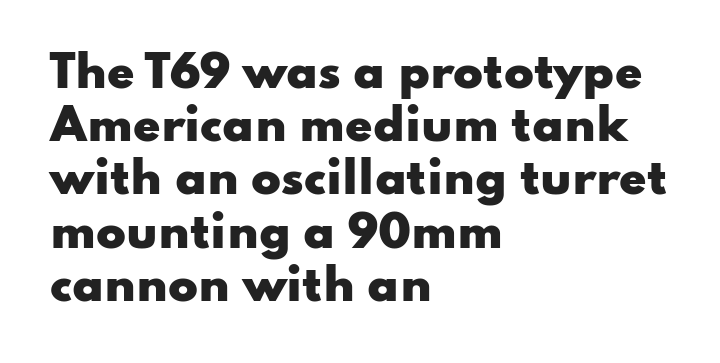
{"serif": "no", "italic": "no", "bold": "yes", "weight": "heavy", "width": "wide", "stroke_contrast": "low", "x_height": "small", "monospaced": "no", "underline": "no", "align": "left", "line_spacing_ratio": 1.21, "letter_spacing": "normal", "letter_spacing_em": 0.0, "glyph_px": 44}
